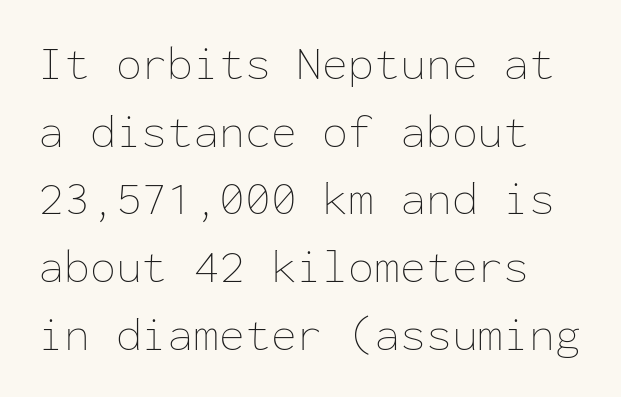
Q: Is the text bold? A: No.
Q: Is the text italic (slanted)? A: No, it is upright.
Q: Is the text underlined? A: No.
Q: Is the spacing between letters normal or unusually wide? A: Normal.
Q: Is the spacing between lines tight, normal or loose? A: Normal.
Q: Width (condensed, normal, or wide)? A: Normal.
Q: Stroke contrast? A: Low.
Q: x-height? A: Medium.
Q: Monospaced? A: Yes.
